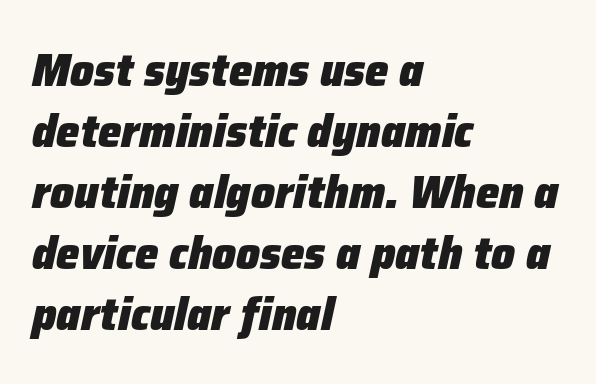
The image shows 47 px heavy type, italic (leaning right); set left-aligned, normal line spacing (1.3x), normal letter spacing, not underlined; low stroke contrast and a medium x-height.
